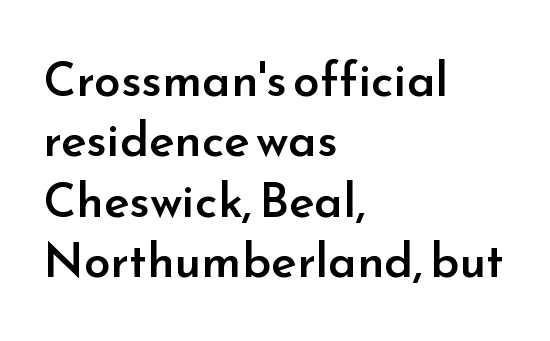
Honestly, the letter spacing is just normal — you wouldn't notice it. The characters display no serif detailing; their extremities are plain. Each letter keeps its own natural width here, so spacing adapts to shape. Unmarked baselines from the first word to the last.
